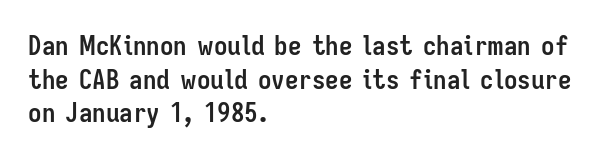
The image shows 27 px bold type, upright; set left-aligned, normal line spacing (1.25x), normal letter spacing, not underlined.
